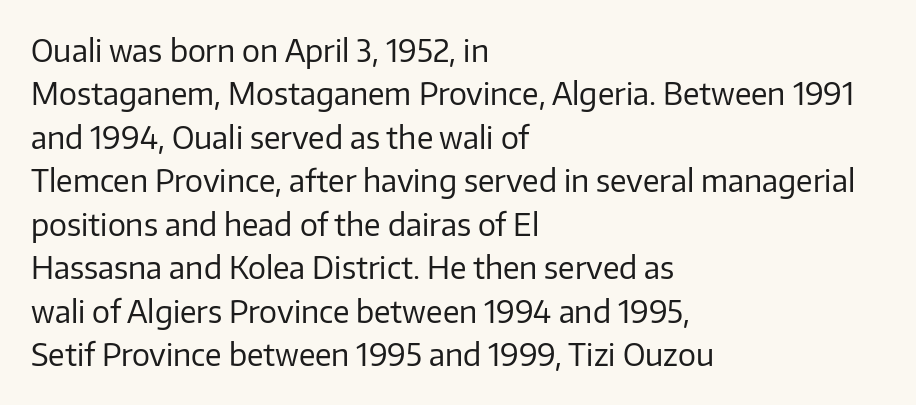
{"serif": "no", "italic": "no", "bold": "no", "weight": "regular", "width": "normal", "stroke_contrast": "low", "x_height": "medium", "monospaced": "no", "underline": "no", "align": "left", "line_spacing": "normal", "line_spacing_ratio": 1.45, "letter_spacing": "normal", "letter_spacing_em": 0.0, "glyph_px": 30}
